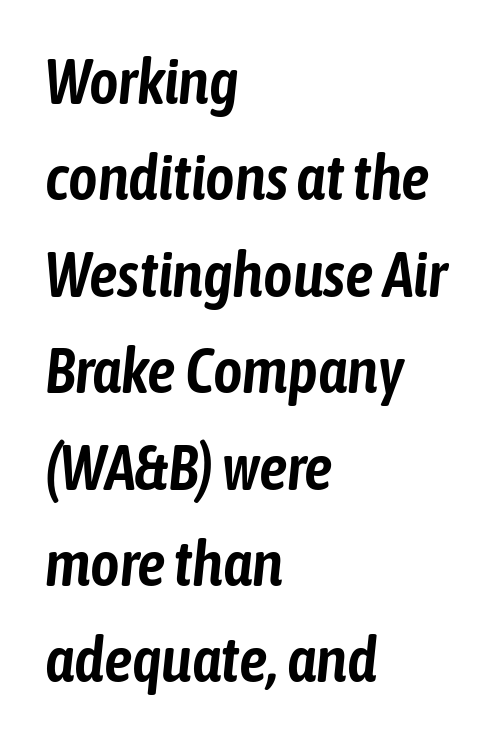
The image shows 63 px condensed type, italic (leaning right); set left-aligned, normal line spacing (1.53x), normal letter spacing, not underlined; low stroke contrast and a medium x-height.
